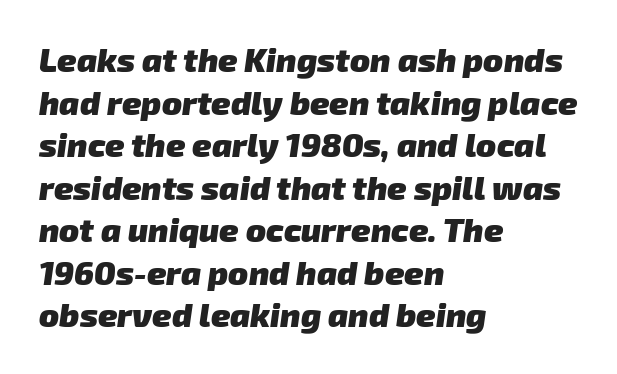
Q: Is the text bold? A: Yes.
Q: Is the typeface a serif or a sans-serif typeface? A: Sans-serif.
Q: Is the text underlined? A: No.
Q: How is the paragraph aligned? A: Left-aligned.
Q: Is the spacing between letters normal or unusually wide? A: Normal.
Q: Is the spacing between lines tight, normal or loose? A: Normal.
Q: Width (condensed, normal, or wide)? A: Normal.
Q: Stroke contrast? A: Low.
Q: x-height? A: Medium.
Q: Monospaced? A: No.
